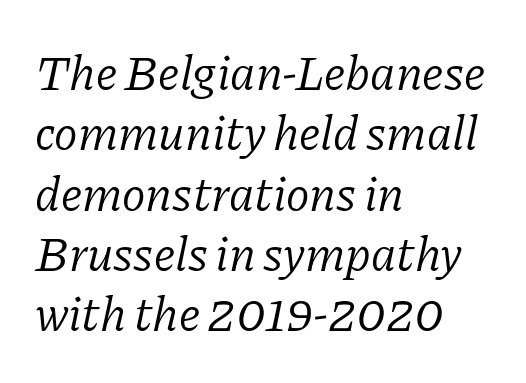
Q: Is the text bold? A: No.
Q: Is the text italic (slanted)? A: Yes, it leans right by about 11 degrees.
Q: Is the typeface a serif or a sans-serif typeface? A: Serif.
Q: Is the text underlined? A: No.
Q: How is the paragraph aligned? A: Left-aligned.
Q: Is the spacing between letters normal or unusually wide? A: Normal.
Q: Width (condensed, normal, or wide)? A: Normal.
Q: Stroke contrast? A: Low.
Q: x-height? A: Medium.
Q: Monospaced? A: No.
